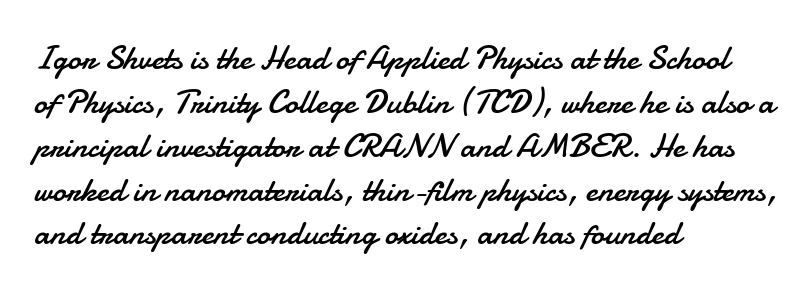
Q: Is the text bold? A: No.
Q: Is the text italic (slanted)? A: Yes.
Q: Is the typeface a serif or a sans-serif typeface? A: Sans-serif.
Q: Is the text underlined? A: No.
Q: How is the paragraph aligned? A: Left-aligned.
Q: Is the spacing between letters normal or unusually wide? A: Normal.
Q: Is the spacing between lines tight, normal or loose? A: Normal.
Q: Width (condensed, normal, or wide)? A: Normal.
Q: Stroke contrast? A: Low.
Q: x-height? A: Small.
Q: Monospaced? A: No.
